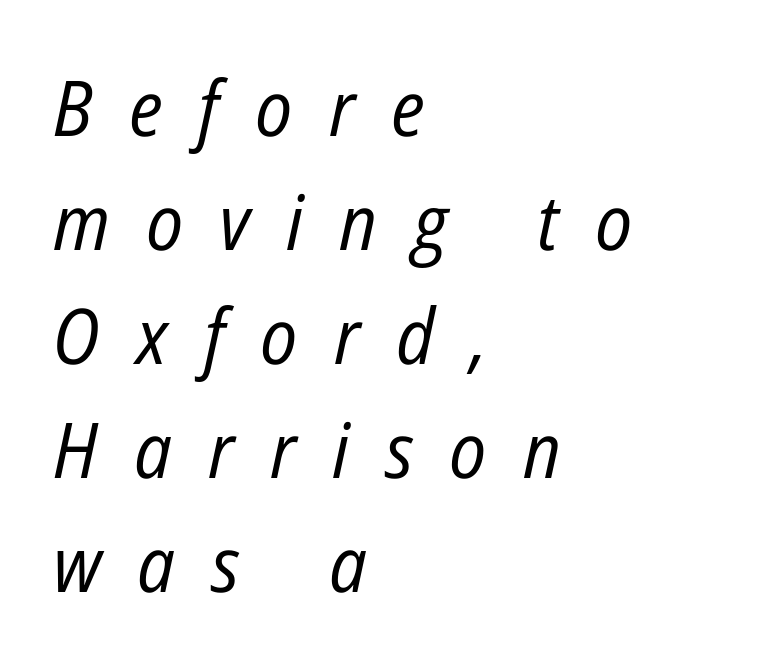
{"italic": "yes", "lean": "right", "slant_degrees": 12, "bold": "no", "weight": "regular", "width": "condensed", "stroke_contrast": "low", "x_height": "medium", "monospaced": "no", "underline": "no", "align": "left", "line_spacing": "normal", "line_spacing_ratio": 1.48, "letter_spacing": "wide", "letter_spacing_em": 0.47, "glyph_px": 77}
